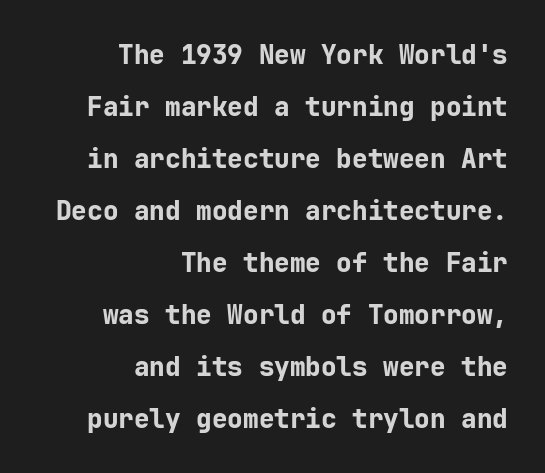
The image shows 26 px bold type, upright; set right-aligned, loose line spacing (2.0x), normal letter spacing, not underlined.
